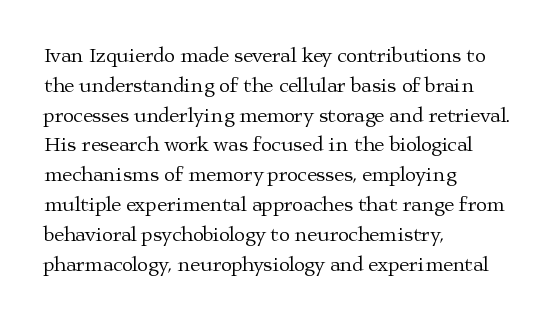
Rule under the text: the space is simply empty. Upright lettering throughout. This rendering leaves character spacing at its baseline value. If you drew a ruler down the left edge, every line would touch it. Is there much room between lines? A standard amount, neither cramped nor airy. This reads as an unemphasized weight, regular at the heaviest.
